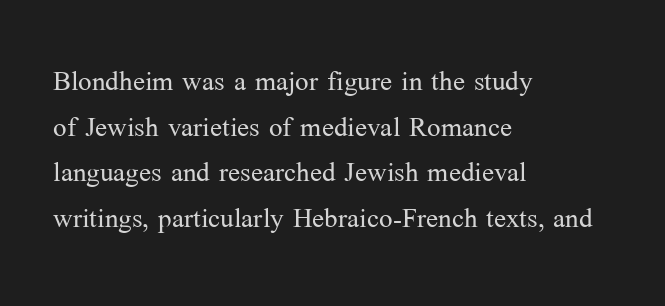
Q: Is the text bold? A: No.
Q: Is the text italic (slanted)? A: No, it is upright.
Q: Is the typeface a serif or a sans-serif typeface? A: Serif.
Q: Is the text underlined? A: No.
Q: How is the paragraph aligned? A: Left-aligned.
Q: Is the spacing between letters normal or unusually wide? A: Normal.
Q: Is the spacing between lines tight, normal or loose? A: Normal.
Q: Width (condensed, normal, or wide)? A: Normal.
Q: Stroke contrast? A: Medium.
Q: x-height? A: Medium.
Q: Monospaced? A: No.
